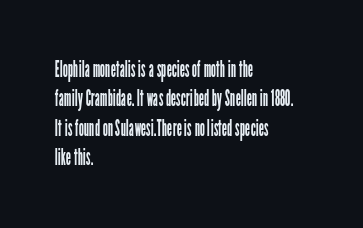
The image shows 23 px text type, upright; set left-aligned, normal line spacing (1.28x), normal letter spacing, not underlined.
